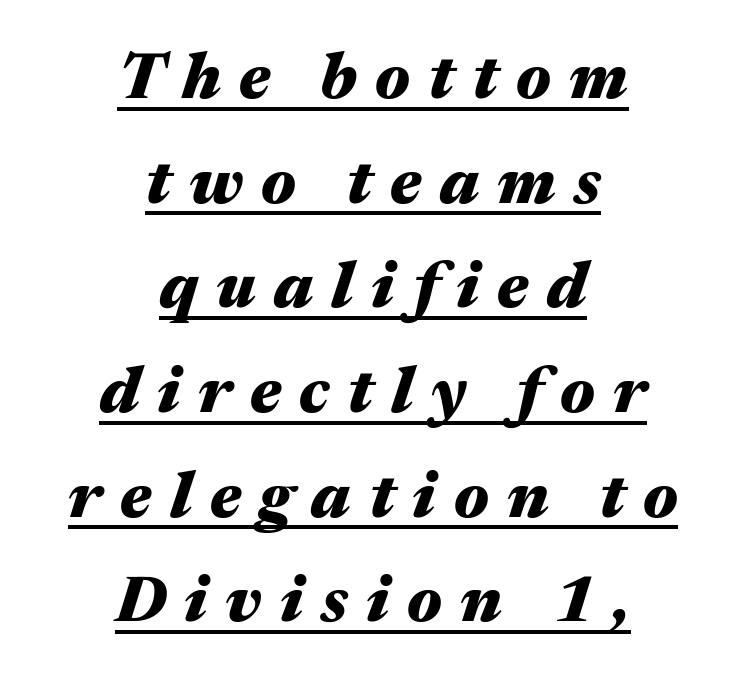
Every word sits above its own underline. Slant detected: the letters are inclined. Compared with a flush-left layout, this one balances lines on the center instead. You could only call the tracking loose — the letters float apart.
